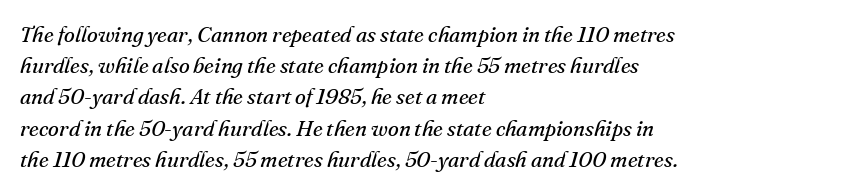
{"italic": "yes", "lean": "right", "slant_degrees": 16, "bold": "no", "underline": "no", "align": "left", "line_spacing": "normal", "line_spacing_ratio": 1.42, "letter_spacing": "normal", "letter_spacing_em": 0.0, "glyph_px": 22}
